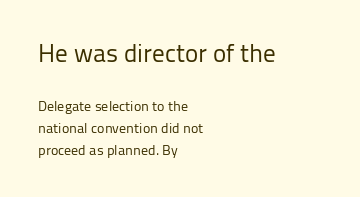
The image shows 25 px text type, upright; set left-aligned, normal line spacing (1.56x), normal letter spacing, not underlined; the first (top) block is 1.79x larger.
